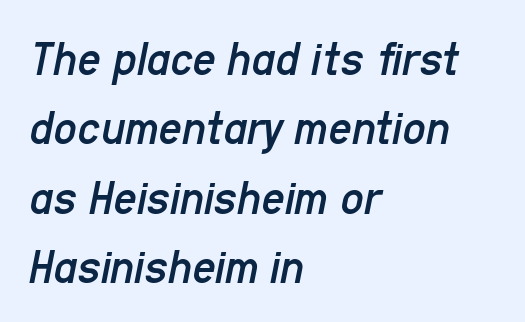
The text block is weighted toward the left margin, trailing off unevenly rightward. Think of a printed novel: that variable character pitch is what you see here. Rule under the text: the space is simply empty. This block has exactly the height ordinary leading produces.
